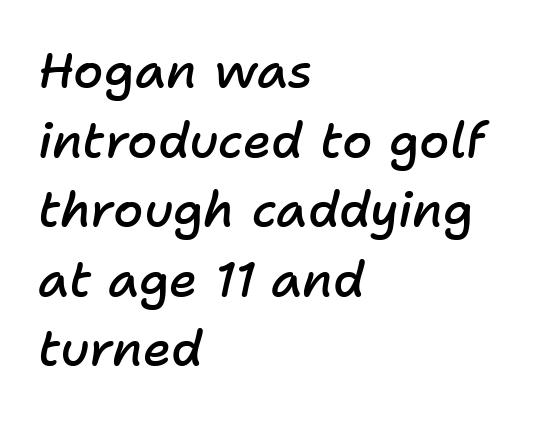
Q: Is the text bold? A: Semi-bold.
Q: Is the text italic (slanted)? A: Yes, it leans right by about 11 degrees.
Q: Is the text underlined? A: No.
Q: How is the paragraph aligned? A: Left-aligned.
Q: Is the spacing between letters normal or unusually wide? A: Normal.
Q: Is the spacing between lines tight, normal or loose? A: Normal.
Q: Width (condensed, normal, or wide)? A: Normal.
Q: Stroke contrast? A: Low.
Q: x-height? A: Medium.
Q: Monospaced? A: No.
